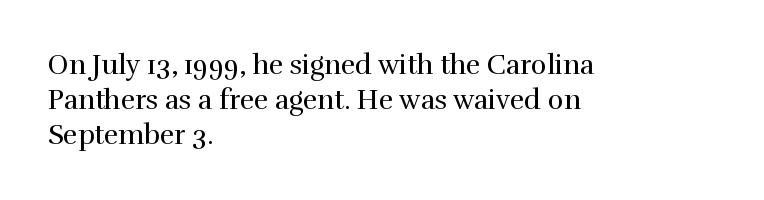
{"italic": "no", "bold": "no", "underline": "no", "align": "left", "line_spacing": "normal", "line_spacing_ratio": 1.29, "letter_spacing": "normal", "letter_spacing_em": 0.0, "glyph_px": 27}
